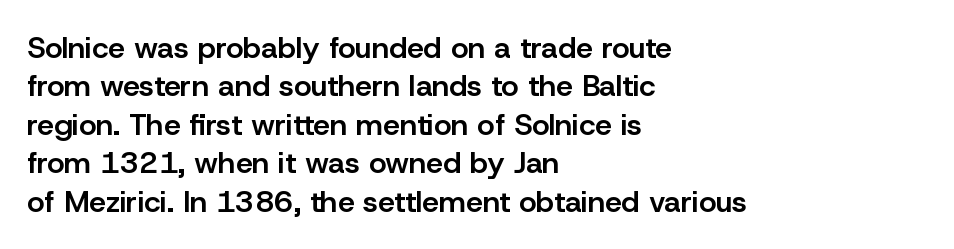
The image shows 30 px semibold sans-serif type, upright; set left-aligned, normal line spacing (1.28x), normal letter spacing, not underlined; low stroke contrast and a medium x-height.
